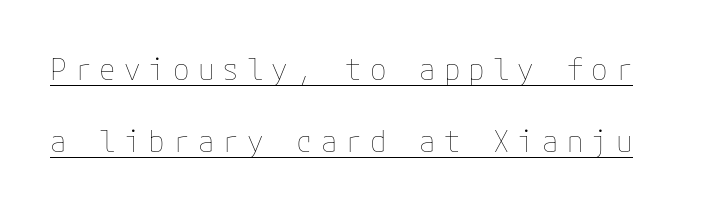
Q: Is the text bold? A: No.
Q: Is the text italic (slanted)? A: No, it is upright.
Q: Is the text underlined? A: Yes.
Q: Is the spacing between letters normal or unusually wide? A: Unusually wide.
Q: Is the spacing between lines tight, normal or loose? A: Loose.
Q: Width (condensed, normal, or wide)? A: Normal.
Q: Stroke contrast? A: Low.
Q: x-height? A: Medium.
